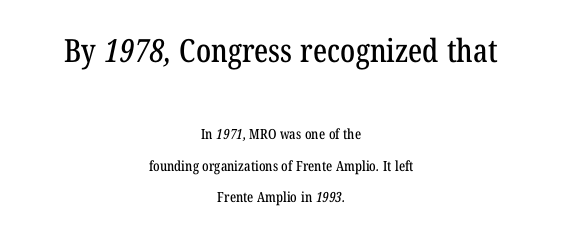
{"serif": "yes", "width": "condensed", "stroke_contrast": "low", "x_height": "medium", "monospaced": "no", "underline": "no", "align": "center", "line_spacing": "loose", "line_spacing_ratio": 2.24, "letter_spacing": "normal", "letter_spacing_em": 0.0, "larger_block": "first", "size_ratio": 2.29, "glyph_px": 32}
